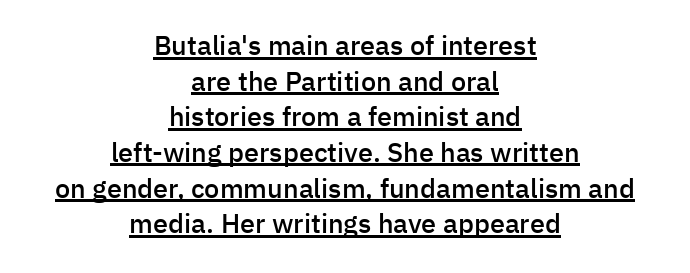
{"italic": "no", "bold": "semi", "underline": "yes", "align": "center", "line_spacing": "normal", "line_spacing_ratio": 1.32, "letter_spacing": "normal", "letter_spacing_em": 0.0, "glyph_px": 27}
